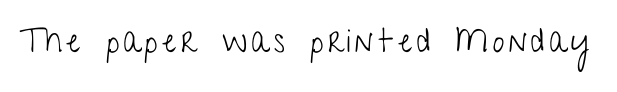
{"serif": "no", "italic": "no", "bold": "no", "weight": "light", "width": "condensed", "stroke_contrast": "low", "x_height": "medium", "monospaced": "no", "underline": "no", "glyph_px": 33}
